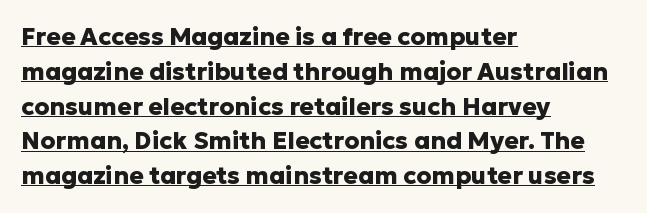
Q: Is the text bold? A: Yes.
Q: Is the text italic (slanted)? A: No, it is upright.
Q: Is the text underlined? A: Yes.
Q: How is the paragraph aligned? A: Left-aligned.
Q: Is the spacing between letters normal or unusually wide? A: Normal.
Q: Is the spacing between lines tight, normal or loose? A: Normal.
